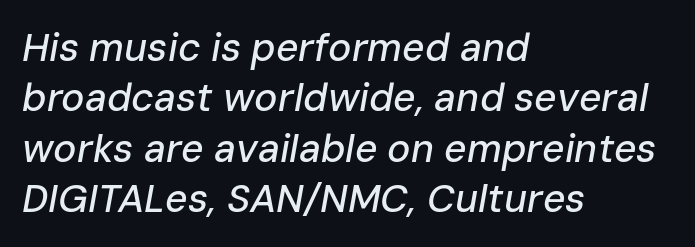
{"italic": "yes", "lean": "right", "slant_degrees": 10, "width": "normal", "stroke_contrast": "low", "x_height": "medium", "monospaced": "no", "underline": "no", "align": "left", "line_spacing": "normal", "line_spacing_ratio": 1.29, "letter_spacing": "normal", "letter_spacing_em": 0.0, "glyph_px": 39}
